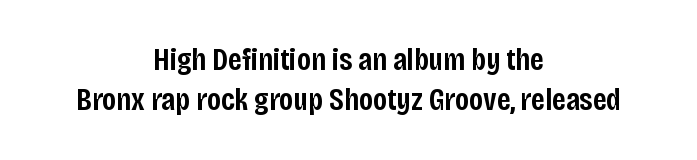
The image shows 32 px semibold, condensed sans-serif type, upright; set centered, normal line spacing (1.26x), normal letter spacing, not underlined; low stroke contrast and a large x-height.
